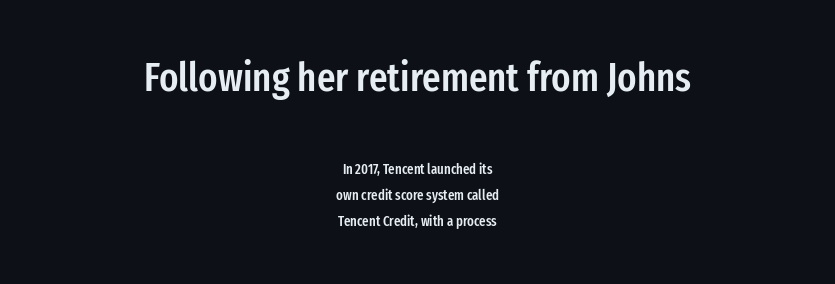
Q: Is the text bold? A: Semi-bold.
Q: Is the text italic (slanted)? A: No, it is upright.
Q: Is the typeface a serif or a sans-serif typeface? A: Sans-serif.
Q: Is the text underlined? A: No.
Q: How is the paragraph aligned? A: Centered.
Q: Is the spacing between letters normal or unusually wide? A: Normal.
Q: Which block of text is set in a larger size, the first (top) or the second (bottom)? A: The first (top) one.
Q: Width (condensed, normal, or wide)? A: Condensed.
Q: Stroke contrast? A: Low.
Q: x-height? A: Medium.
Q: Monospaced? A: No.
